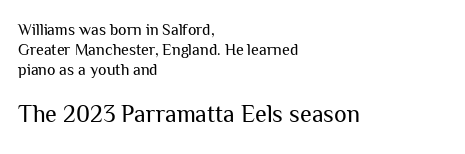
Q: Is the text bold? A: No.
Q: Is the text italic (slanted)? A: No, it is upright.
Q: Is the text underlined? A: No.
Q: How is the paragraph aligned? A: Left-aligned.
Q: Is the spacing between letters normal or unusually wide? A: Normal.
Q: Which block of text is set in a larger size, the first (top) or the second (bottom)? A: The second (bottom) one.
